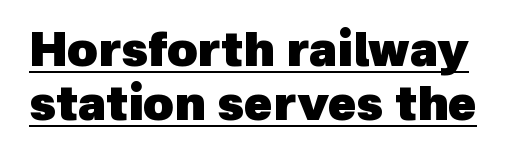
Q: Is the text bold? A: Yes.
Q: Is the typeface a serif or a sans-serif typeface? A: Sans-serif.
Q: Is the text underlined? A: Yes.
Q: Is the spacing between letters normal or unusually wide? A: Normal.
Q: Is the spacing between lines tight, normal or loose? A: Tight.
Q: Width (condensed, normal, or wide)? A: Normal.
Q: x-height? A: Medium.
Q: Monospaced? A: No.
